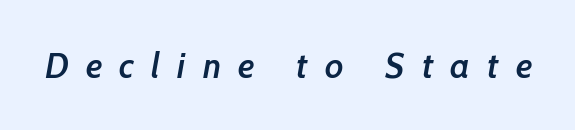
Q: Is the text bold? A: Semi-bold.
Q: Is the text italic (slanted)? A: Yes, it leans right by about 10 degrees.
Q: Is the text underlined? A: No.
Q: Is the spacing between letters normal or unusually wide? A: Unusually wide.
Q: Width (condensed, normal, or wide)? A: Condensed.
Q: Stroke contrast? A: Low.
Q: x-height? A: Medium.
Q: Monospaced? A: No.
